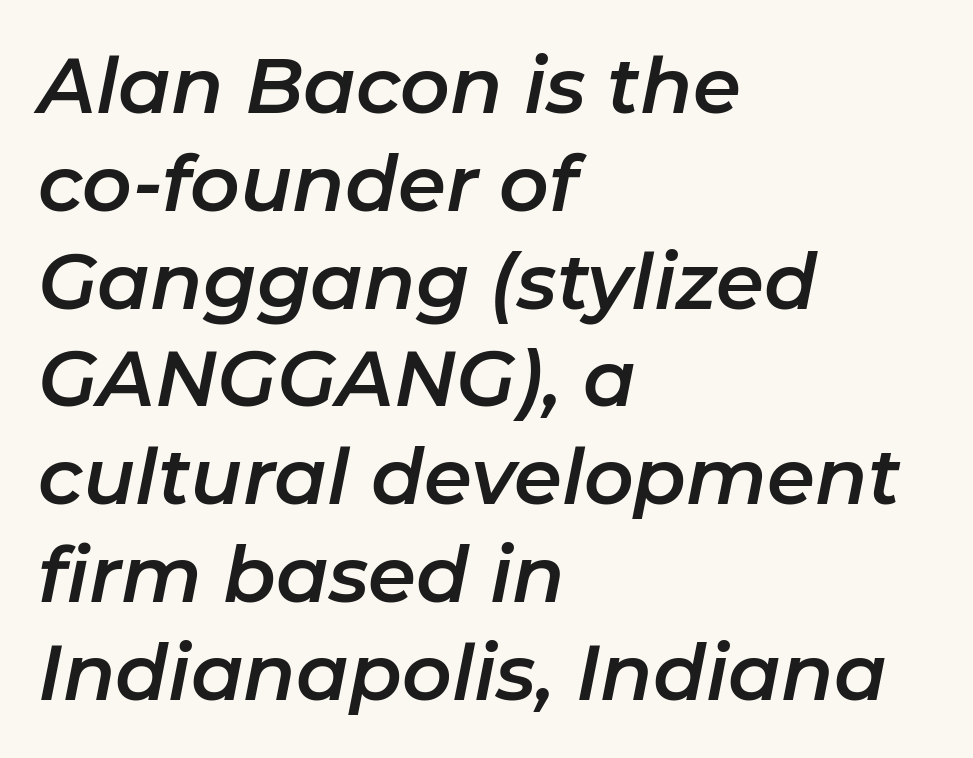
Standard letterfit; no display-style spreading of the glyphs. Quick note: italic. In terms of leading, this rendering sits right in the middle. The ragged edge is on the right, which tells us the setting is flush left.
